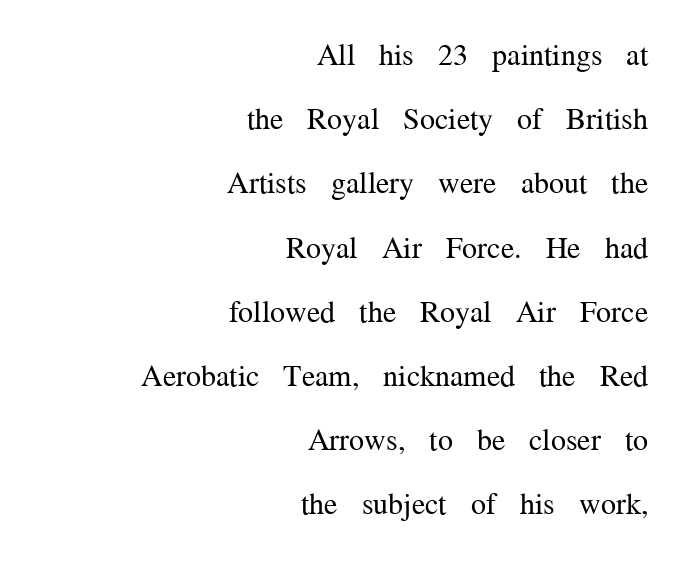
Underlining? Definitely not there. A quiet, ordinary-to-light weight characterises the typeface. This is serif lettering, the kind often seen in printed books. Nothing unusual about the tracking: characters are spaced as the font intends.
